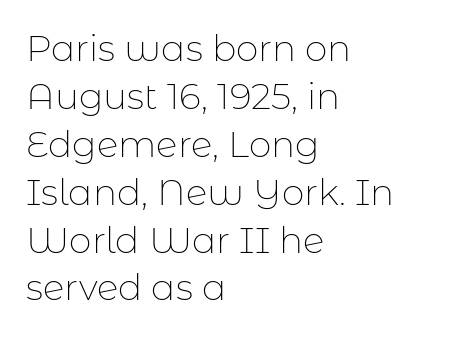
Line spacing here is normal. This rendering leaves character spacing at its baseline value. It's the straight-up-and-down kind of type. Do the characters align in a grid? No, the font is proportional. Is the type heavy? It reads as light-to-regular instead.
